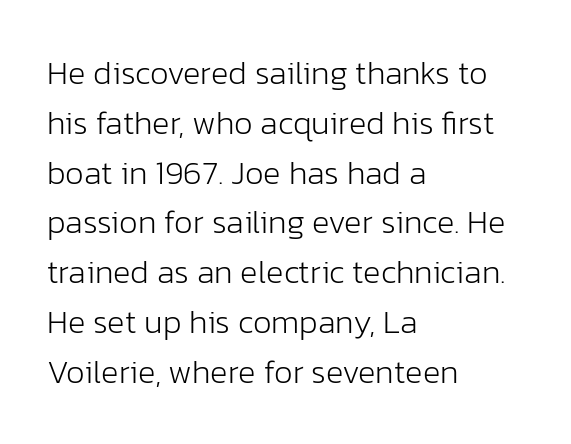
Q: Is the text bold? A: No.
Q: Is the text italic (slanted)? A: No, it is upright.
Q: Is the typeface a serif or a sans-serif typeface? A: Sans-serif.
Q: Is the text underlined? A: No.
Q: How is the paragraph aligned? A: Left-aligned.
Q: Is the spacing between letters normal or unusually wide? A: Normal.
Q: Is the spacing between lines tight, normal or loose? A: Normal.
Q: Width (condensed, normal, or wide)? A: Normal.
Q: Stroke contrast? A: Low.
Q: x-height? A: Medium.
Q: Monospaced? A: No.
